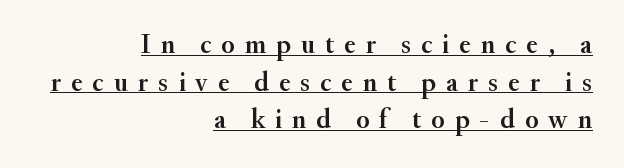
The image shows 27 px text type, upright; set right-aligned, normal line spacing (1.39x), unusually wide letter spacing (+0.37 em), underlined.
